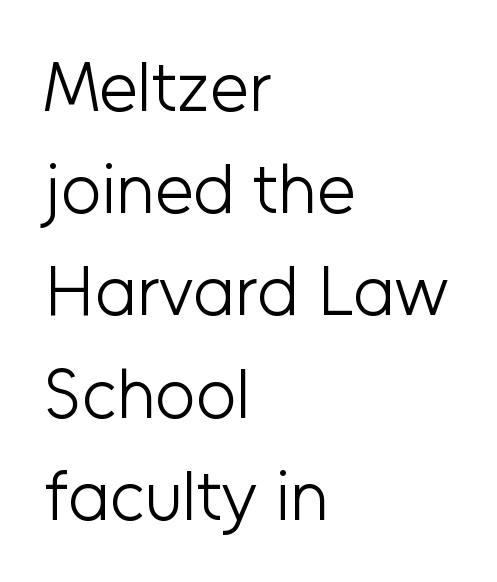
Q: Is the text bold? A: No.
Q: Is the text italic (slanted)? A: No, it is upright.
Q: Is the typeface a serif or a sans-serif typeface? A: Sans-serif.
Q: Is the text underlined? A: No.
Q: How is the paragraph aligned? A: Left-aligned.
Q: Is the spacing between letters normal or unusually wide? A: Normal.
Q: Is the spacing between lines tight, normal or loose? A: Normal.
Q: Width (condensed, normal, or wide)? A: Normal.
Q: Stroke contrast? A: Low.
Q: x-height? A: Medium.
Q: Monospaced? A: No.
